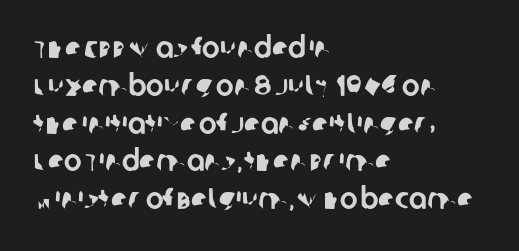
Q: Is the typeface a serif or a sans-serif typeface? A: Sans-serif.
Q: Is the text underlined? A: No.
Q: How is the paragraph aligned? A: Left-aligned.
Q: Is the spacing between letters normal or unusually wide? A: Normal.
Q: Is the spacing between lines tight, normal or loose? A: Normal.
Q: Width (condensed, normal, or wide)? A: Normal.
Q: Stroke contrast? A: Low.
Q: x-height? A: Large.
Q: Monospaced? A: No.
